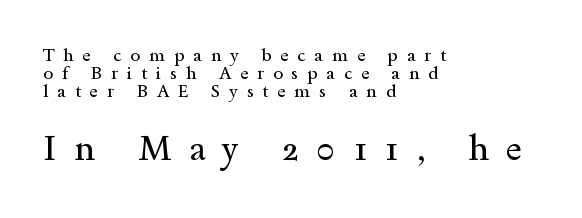
{"serif": "yes", "italic": "no", "bold": "no", "weight": "regular", "width": "wide", "x_height": "small", "monospaced": "no", "underline": "no", "align": "left", "line_spacing": "tight", "line_spacing_ratio": 1.0, "letter_spacing": "wide", "letter_spacing_em": 0.49, "larger_block": "second", "size_ratio": 1.94, "glyph_px": 35}
